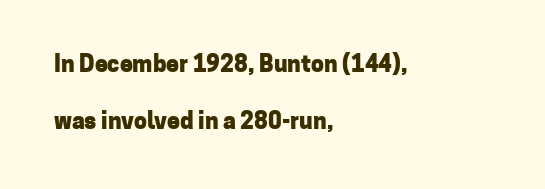
The image shows 23 px bold type, upright; set left-aligned, loose line spacing (2.47x), normal letter spacing, not underlined.
